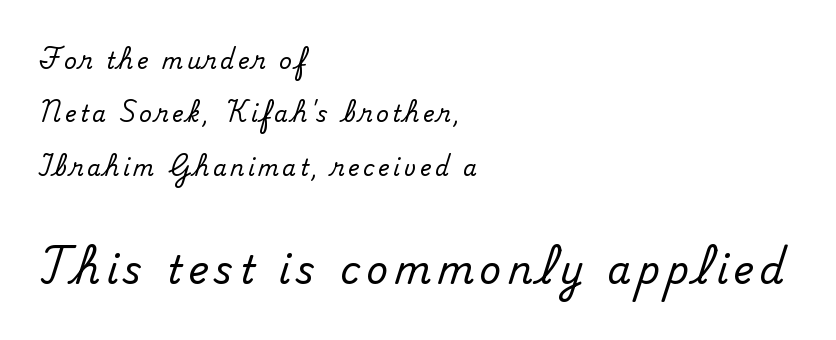
Think of a printed novel: that variable character pitch is what you see here. Between these two stacked blocks, the lower one wins on size. Vertically, the passage feels expansive, rows floating well apart. Letters rest on an invisible, unmarked baseline. Small tapered or slab feet sit at the stroke ends, so this counts as serif.
